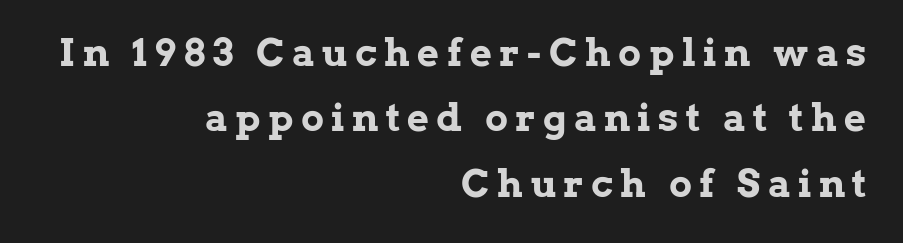
Proportional: the letters do not fall into vertical columns. Posture: upright roman. The type family on display is of the serif kind. Check under the words: just untouched page. The text block is weighted toward the right margin, trailing off unevenly leftward.
